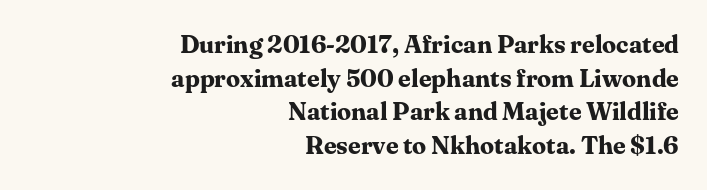
Q: Is the text bold? A: Yes.
Q: Is the text italic (slanted)? A: No, it is upright.
Q: Is the text underlined? A: No.
Q: How is the paragraph aligned? A: Right-aligned.
Q: Is the spacing between letters normal or unusually wide? A: Normal.
Q: Is the spacing between lines tight, normal or loose? A: Normal.
